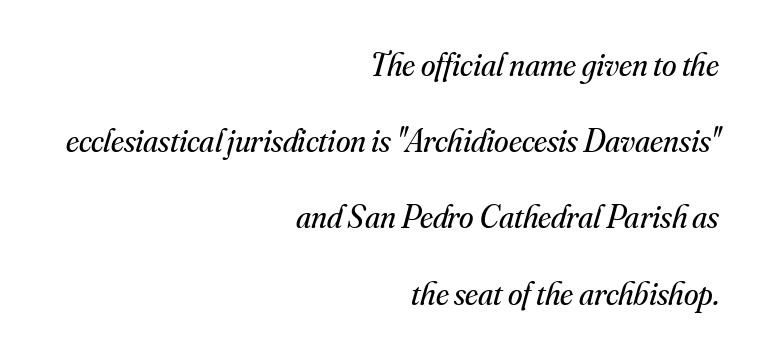
Q: Is the text bold? A: No.
Q: Is the text italic (slanted)? A: Yes, it leans right by about 16 degrees.
Q: Is the typeface a serif or a sans-serif typeface? A: Serif.
Q: Is the text underlined? A: No.
Q: How is the paragraph aligned? A: Right-aligned.
Q: Is the spacing between letters normal or unusually wide? A: Normal.
Q: Is the spacing between lines tight, normal or loose? A: Loose.
Q: Width (condensed, normal, or wide)? A: Normal.
Q: Stroke contrast? A: Medium.
Q: x-height? A: Small.
Q: Monospaced? A: No.
